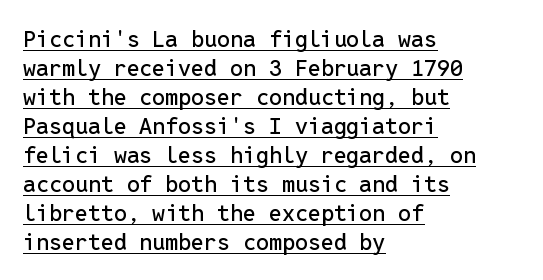
Q: Is the text italic (slanted)? A: No, it is upright.
Q: Is the text underlined? A: Yes.
Q: How is the paragraph aligned? A: Left-aligned.
Q: Is the spacing between letters normal or unusually wide? A: Normal.
Q: Is the spacing between lines tight, normal or loose? A: Normal.
